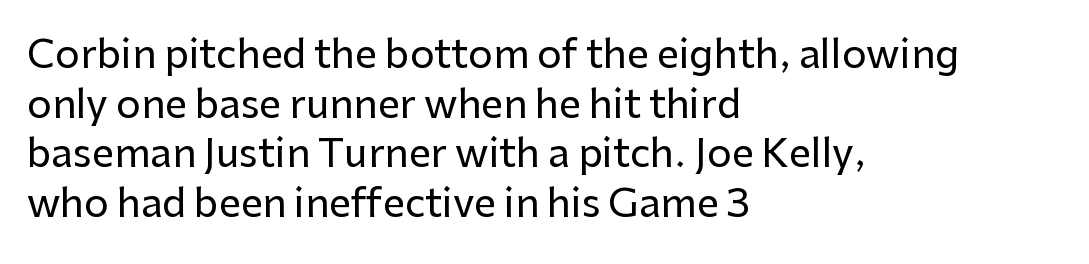
Q: Is the text italic (slanted)? A: No, it is upright.
Q: Is the typeface a serif or a sans-serif typeface? A: Sans-serif.
Q: Is the text underlined? A: No.
Q: How is the paragraph aligned? A: Left-aligned.
Q: Is the spacing between letters normal or unusually wide? A: Normal.
Q: Is the spacing between lines tight, normal or loose? A: Normal.
Q: Width (condensed, normal, or wide)? A: Normal.
Q: Stroke contrast? A: Low.
Q: x-height? A: Medium.
Q: Monospaced? A: No.
